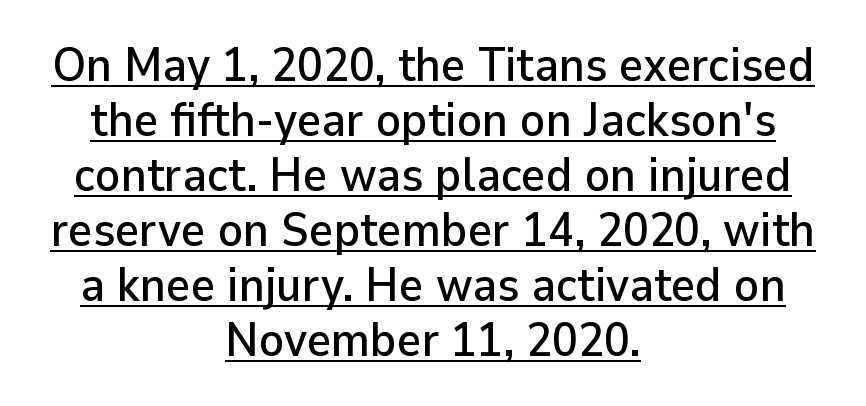
Q: Is the text italic (slanted)? A: No, it is upright.
Q: Is the typeface a serif or a sans-serif typeface? A: Sans-serif.
Q: Is the text underlined? A: Yes.
Q: How is the paragraph aligned? A: Centered.
Q: Is the spacing between letters normal or unusually wide? A: Normal.
Q: Width (condensed, normal, or wide)? A: Normal.
Q: Stroke contrast? A: Low.
Q: x-height? A: Medium.
Q: Monospaced? A: No.
